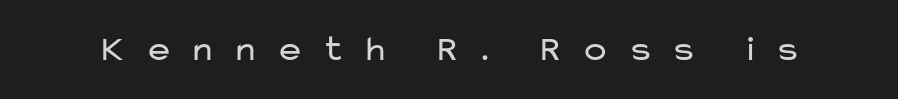
The weight would be labelled regular, book, light, or lighter still. This rendering employs a face without finishing strokes, i.e., a sans-serif. The horizontal fit of the characters is loose and conspicuously gappy. Quick note: underline off. Proportional: the letters do not fall into vertical columns.
